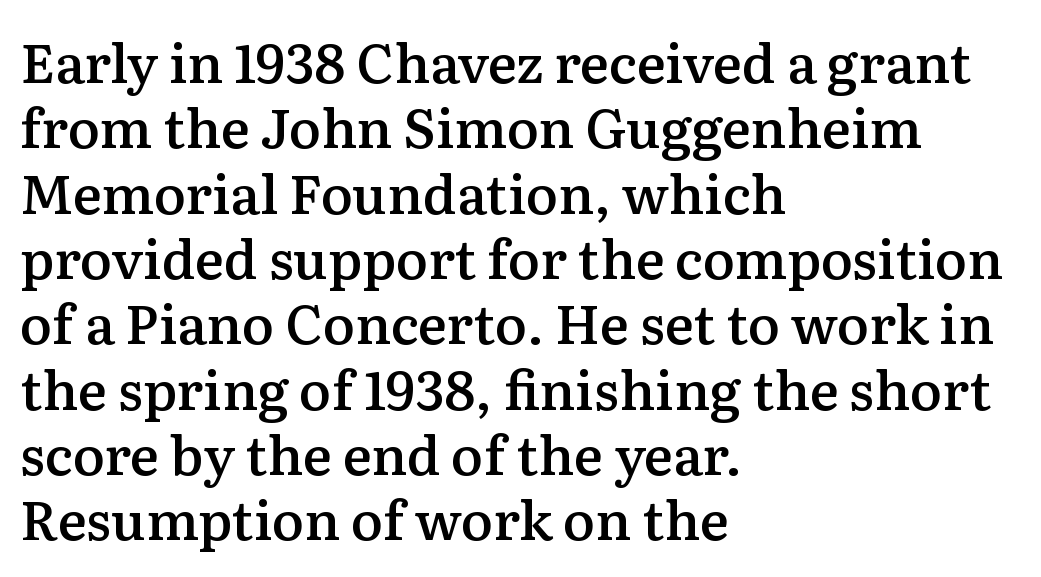
The image shows 54 px semibold serif type, upright; set left-aligned, line spacing 1.21x, normal letter spacing, not underlined; medium stroke contrast and a medium x-height.
